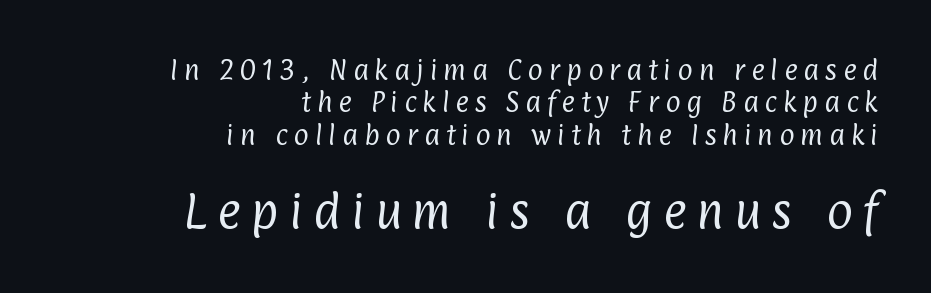
Summary of vertical rhythm: regular, with standard interline spacing. Someone cranked the tracking dial way up on this one. Reading top to bottom, the characters get bigger at the block break. Are there feet on the stems? There aren't — it's a sans.
